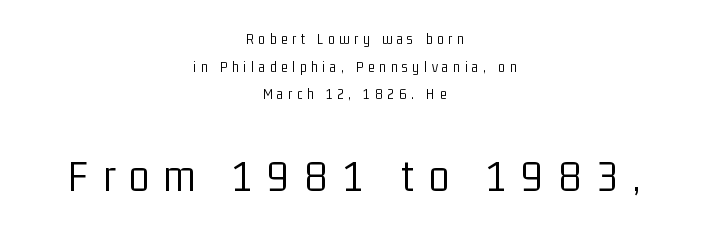
The image shows 46 px light, condensed sans-serif type, upright; set centered, line spacing 1.84x, unusually wide letter spacing (+0.32 em), not underlined; the second (bottom) block is 3.07x larger; low stroke contrast and a medium x-height.
